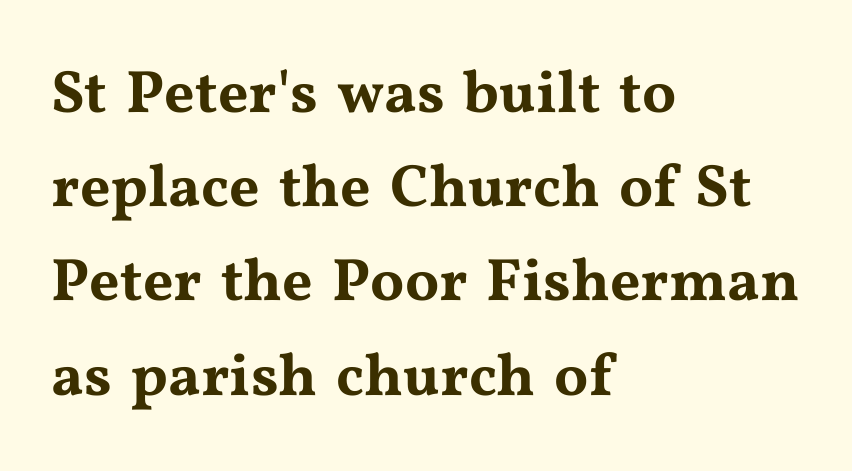
Q: Is the text italic (slanted)? A: No, it is upright.
Q: Is the typeface a serif or a sans-serif typeface? A: Serif.
Q: Is the text underlined? A: No.
Q: How is the paragraph aligned? A: Left-aligned.
Q: Is the spacing between letters normal or unusually wide? A: Normal.
Q: Is the spacing between lines tight, normal or loose? A: Normal.
Q: Width (condensed, normal, or wide)? A: Wide.
Q: Stroke contrast? A: Medium.
Q: x-height? A: Medium.
Q: Monospaced? A: No.
